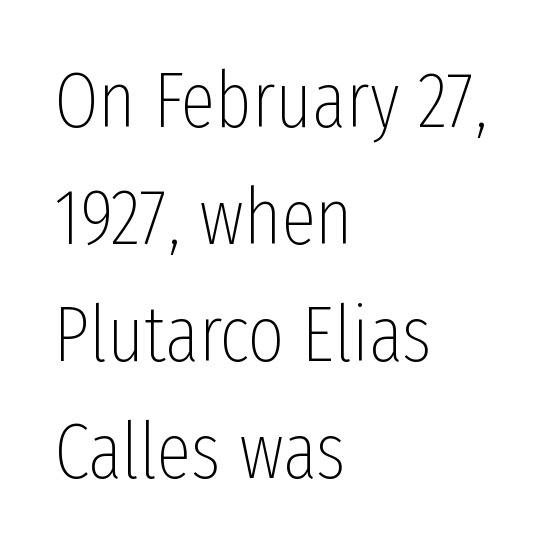
The image shows 78 px thin, condensed sans-serif type, upright; set left-aligned, normal line spacing (1.5x), normal letter spacing, not underlined; low stroke contrast and a medium x-height.
